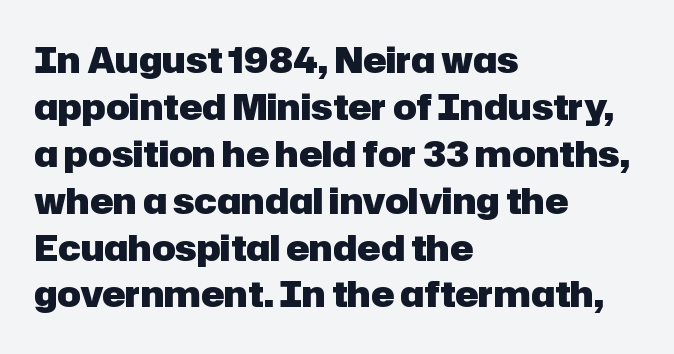
Q: Is the text bold? A: Yes.
Q: Is the text italic (slanted)? A: No, it is upright.
Q: Is the typeface a serif or a sans-serif typeface? A: Sans-serif.
Q: Is the text underlined? A: No.
Q: How is the paragraph aligned? A: Left-aligned.
Q: Is the spacing between letters normal or unusually wide? A: Normal.
Q: Is the spacing between lines tight, normal or loose? A: Normal.
Q: Width (condensed, normal, or wide)? A: Normal.
Q: Stroke contrast? A: Low.
Q: x-height? A: Medium.
Q: Monospaced? A: No.
